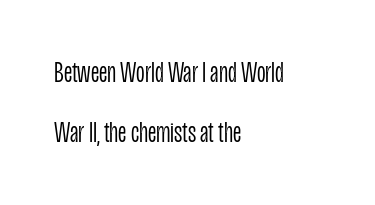
Q: Is the text bold? A: No.
Q: Is the text italic (slanted)? A: No, it is upright.
Q: Is the typeface a serif or a sans-serif typeface? A: Sans-serif.
Q: Is the text underlined? A: No.
Q: How is the paragraph aligned? A: Left-aligned.
Q: Is the spacing between letters normal or unusually wide? A: Normal.
Q: Is the spacing between lines tight, normal or loose? A: Loose.
Q: Width (condensed, normal, or wide)? A: Condensed.
Q: Stroke contrast? A: Low.
Q: x-height? A: Large.
Q: Monospaced? A: No.
